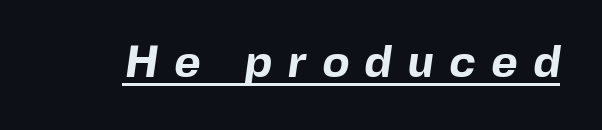
Q: Is the text bold? A: Yes.
Q: Is the typeface a serif or a sans-serif typeface? A: Sans-serif.
Q: Is the text underlined? A: Yes.
Q: Is the spacing between letters normal or unusually wide? A: Unusually wide.
Q: Width (condensed, normal, or wide)? A: Normal.
Q: x-height? A: Medium.
Q: Monospaced? A: No.
